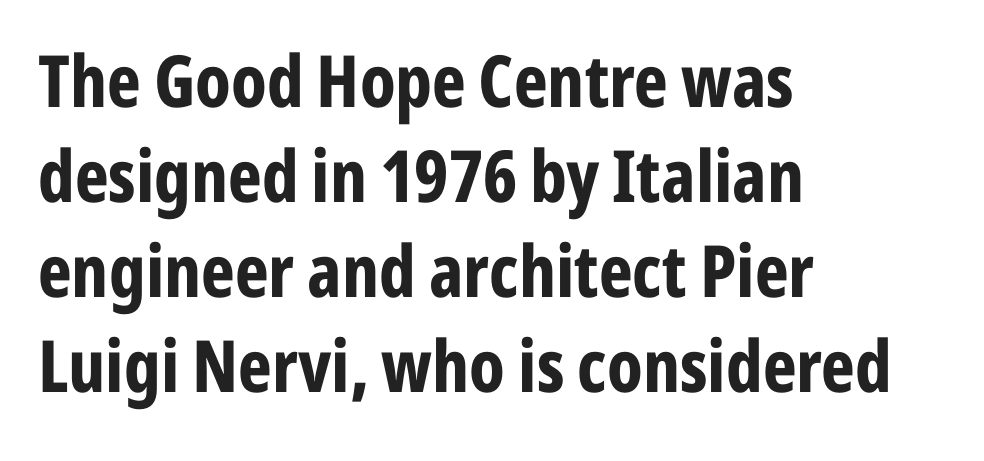
Q: Is the text bold? A: Yes.
Q: Is the text italic (slanted)? A: No, it is upright.
Q: Is the typeface a serif or a sans-serif typeface? A: Sans-serif.
Q: Is the text underlined? A: No.
Q: How is the paragraph aligned? A: Left-aligned.
Q: Is the spacing between letters normal or unusually wide? A: Normal.
Q: Is the spacing between lines tight, normal or loose? A: Normal.
Q: Width (condensed, normal, or wide)? A: Condensed.
Q: Stroke contrast? A: Low.
Q: x-height? A: Medium.
Q: Monospaced? A: No.
